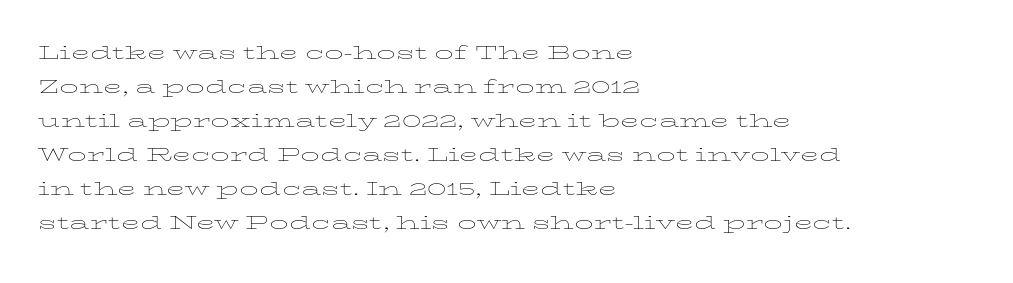
A normal amount of white space separates one row of letters from the next. Honestly, the letter spacing is just normal — you wouldn't notice it. The font's upright variant was chosen for this text. Is this a heavy cut? Hardly; it is regular or lighter. Caption: multi-line text, flush left, ragged right.
